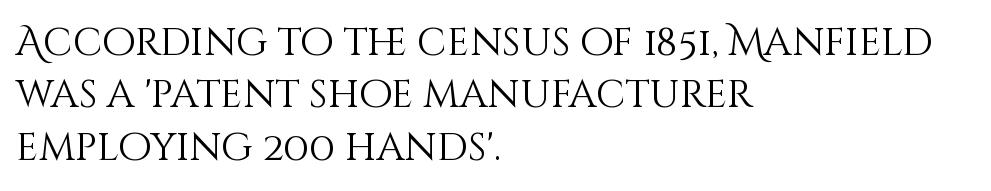
Q: Is the text bold? A: No.
Q: Is the text italic (slanted)? A: No, it is upright.
Q: Is the text underlined? A: No.
Q: How is the paragraph aligned? A: Left-aligned.
Q: Is the spacing between letters normal or unusually wide? A: Normal.
Q: Is the spacing between lines tight, normal or loose? A: Normal.
Q: Width (condensed, normal, or wide)? A: Normal.
Q: Stroke contrast? A: Medium.
Q: x-height? A: Large.
Q: Monospaced? A: No.
